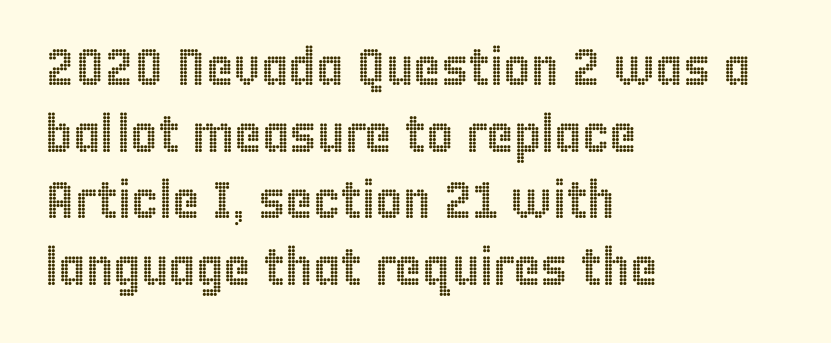
Do the characters align in a grid? No, the font is proportional. Tracking here is standard; glyphs follow each other at the usual distance. The rendering uses a moderate line-height, typical for paragraphs. Where is the straight margin? On the left.
